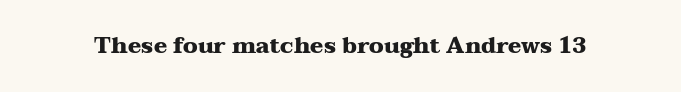
{"italic": "no", "bold": "yes", "underline": "no", "letter_spacing": "normal", "letter_spacing_em": 0.0, "glyph_px": 22}
